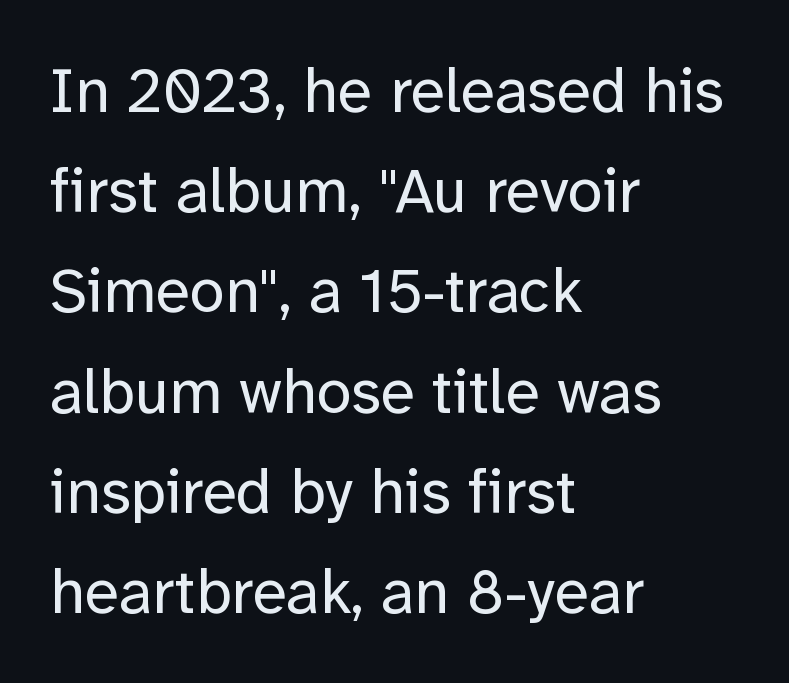
Q: Is the text bold? A: No.
Q: Is the text italic (slanted)? A: No, it is upright.
Q: Is the typeface a serif or a sans-serif typeface? A: Sans-serif.
Q: Is the text underlined? A: No.
Q: How is the paragraph aligned? A: Left-aligned.
Q: Is the spacing between letters normal or unusually wide? A: Normal.
Q: Is the spacing between lines tight, normal or loose? A: Normal.
Q: Width (condensed, normal, or wide)? A: Normal.
Q: Stroke contrast? A: Low.
Q: x-height? A: Medium.
Q: Monospaced? A: No.
